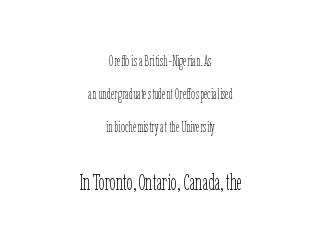
Q: Is the text bold? A: No.
Q: Is the text italic (slanted)? A: No, it is upright.
Q: Is the text underlined? A: No.
Q: How is the paragraph aligned? A: Centered.
Q: Is the spacing between letters normal or unusually wide? A: Normal.
Q: Is the spacing between lines tight, normal or loose? A: Loose.
Q: Which block of text is set in a larger size, the first (top) or the second (bottom)? A: The second (bottom) one.
